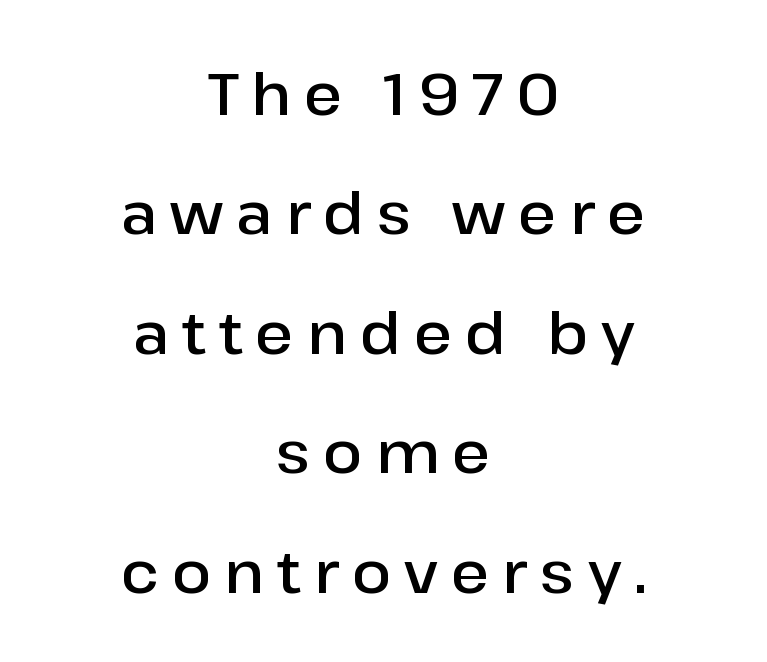
The image shows 58 px semibold sans-serif type, upright; set centered, loose line spacing (2.06x), unusually wide letter spacing (+0.22 em), not underlined; low stroke contrast and a medium x-height.
